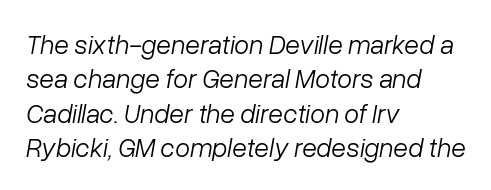
The image shows 27 px text type, italic (leaning right); set left-aligned, normal line spacing (1.27x), normal letter spacing, not underlined.
